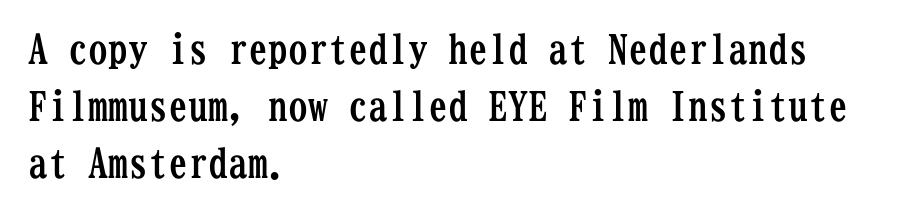
The image shows 40 px semibold, condensed serif type, upright, monospaced; set left-aligned, normal line spacing (1.42x), normal letter spacing, not underlined; low stroke contrast and a medium x-height.
